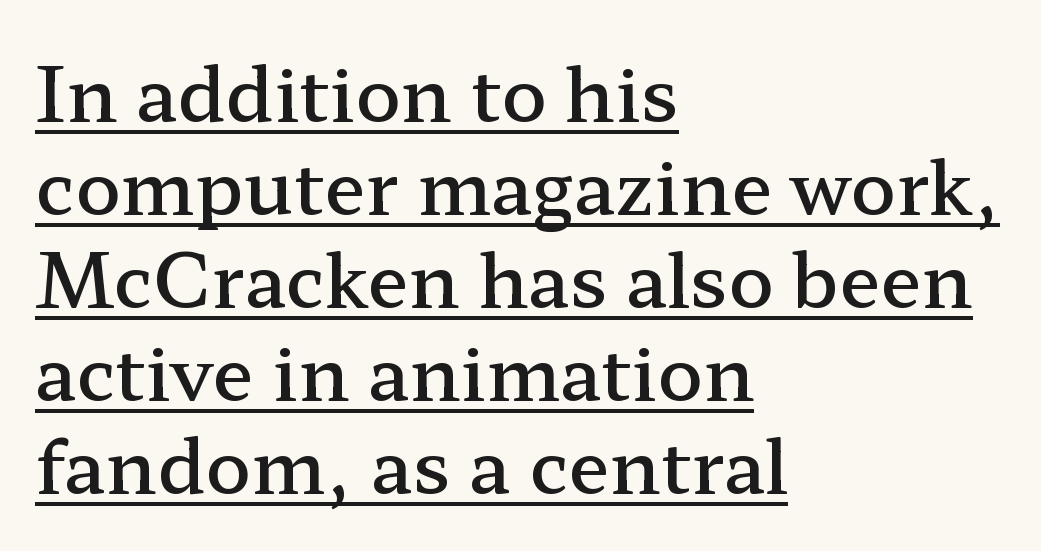
Q: Is the text bold? A: Semi-bold.
Q: Is the text italic (slanted)? A: No, it is upright.
Q: Is the typeface a serif or a sans-serif typeface? A: Serif.
Q: Is the text underlined? A: Yes.
Q: How is the paragraph aligned? A: Left-aligned.
Q: Is the spacing between letters normal or unusually wide? A: Normal.
Q: Width (condensed, normal, or wide)? A: Wide.
Q: Stroke contrast? A: Low.
Q: x-height? A: Medium.
Q: Monospaced? A: No.
